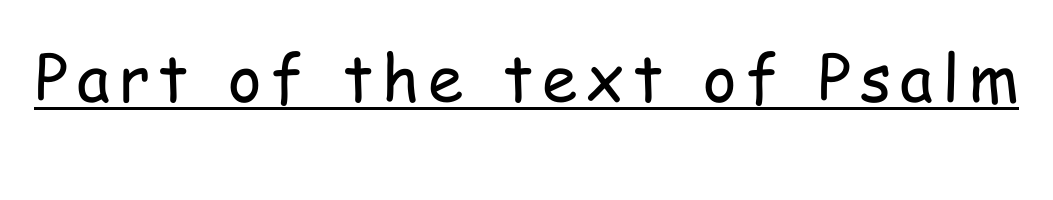
{"serif": "no", "italic": "no", "bold": "no", "weight": "regular", "width": "condensed", "stroke_contrast": "low", "x_height": "medium", "monospaced": "no", "underline": "yes", "glyph_px": 64}
